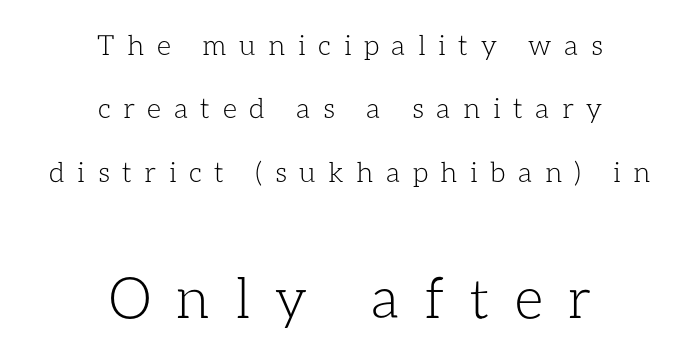
Q: Is the text bold? A: No.
Q: Is the text italic (slanted)? A: No, it is upright.
Q: Is the text underlined? A: No.
Q: How is the paragraph aligned? A: Centered.
Q: Is the spacing between letters normal or unusually wide? A: Unusually wide.
Q: Is the spacing between lines tight, normal or loose? A: Loose.
Q: Which block of text is set in a larger size, the first (top) or the second (bottom)? A: The second (bottom) one.
Q: Width (condensed, normal, or wide)? A: Normal.
Q: Stroke contrast? A: Low.
Q: x-height? A: Medium.
Q: Monospaced? A: No.
